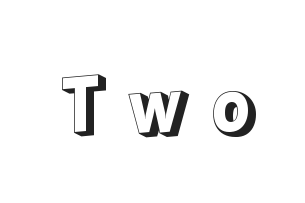
The image shows 73 px text type, upright; set unusually wide letter spacing (+0.3 em), not underlined; a medium x-height.
